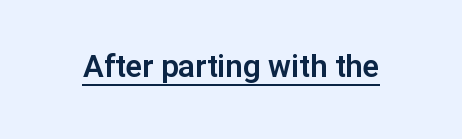
Notice how the stems are strictly vertical — no italics here. Check where the strokes stop: nothing finishes them off — pure sans. Looks like regular typesetting: each glyph gets only the width it needs. The horizontal fit of the characters is conventional and even. A baseline rule has been typeset under these characters.
